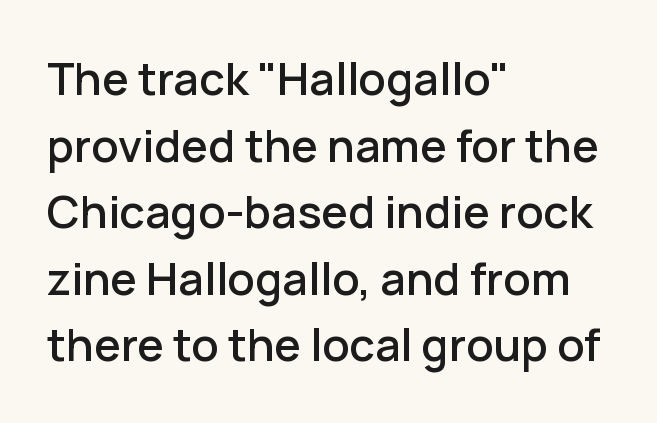
Q: Is the text italic (slanted)? A: No, it is upright.
Q: Is the typeface a serif or a sans-serif typeface? A: Sans-serif.
Q: Is the text underlined? A: No.
Q: How is the paragraph aligned? A: Left-aligned.
Q: Is the spacing between letters normal or unusually wide? A: Normal.
Q: Is the spacing between lines tight, normal or loose? A: Normal.
Q: Width (condensed, normal, or wide)? A: Normal.
Q: Stroke contrast? A: Low.
Q: x-height? A: Medium.
Q: Monospaced? A: No.
